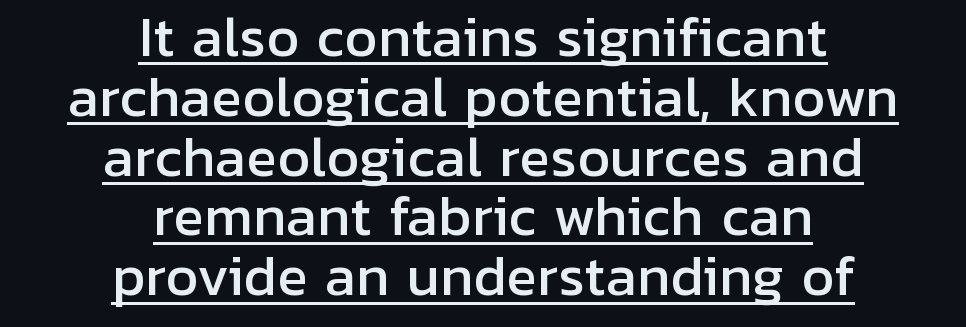
Here the designer chose a conventional face with non-uniform glyph widths. Every stem runs plumb, perpendicular to the baseline. Letter spacing: default. Nope, no serifs anywhere on these letters. Cramped leading. You can see a thin bar hugging the bottom of the glyphs.
